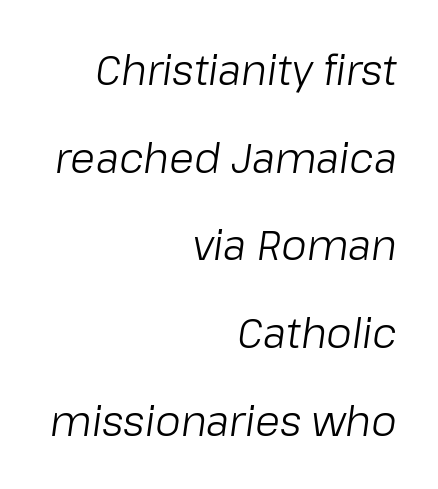
The image shows 41 px light type, italic (leaning right); set right-aligned, loose line spacing (2.14x), normal letter spacing, not underlined; low stroke contrast and a medium x-height.
